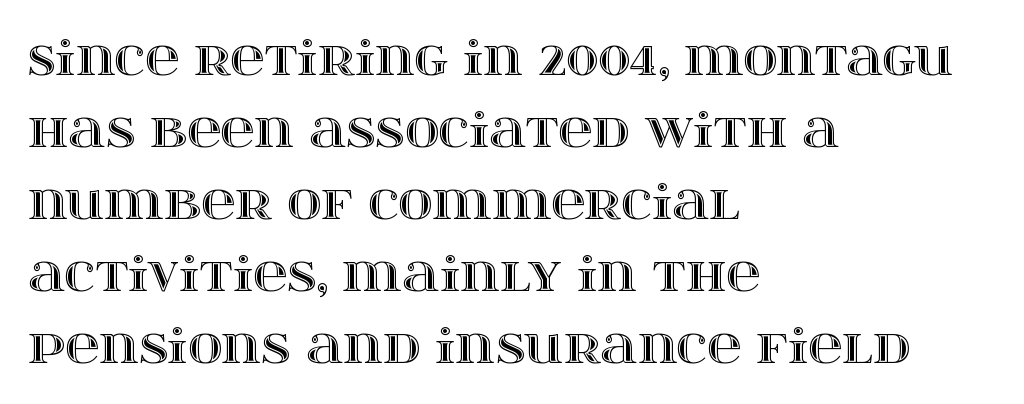
{"italic": "no", "width": "wide", "x_height": "large", "monospaced": "no", "underline": "no", "align": "left", "line_spacing": "normal", "line_spacing_ratio": 1.53, "letter_spacing": "normal", "letter_spacing_em": 0.0, "glyph_px": 47}
